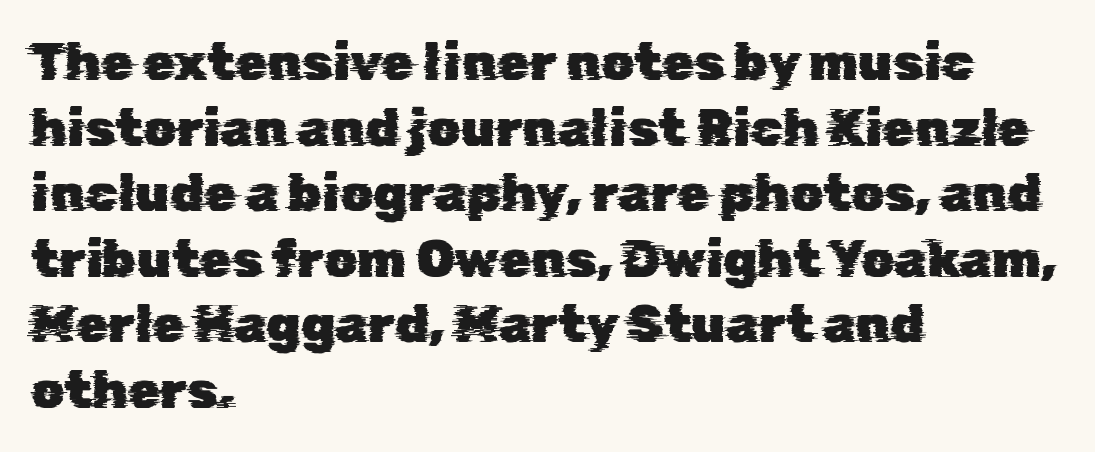
Reading down the block, your eye returns to a fixed left position each line. The rendering uses natural spacing where letterforms have individual widths. Font category for this specimen: sans-serif. The foot of each line stays bare and open.
